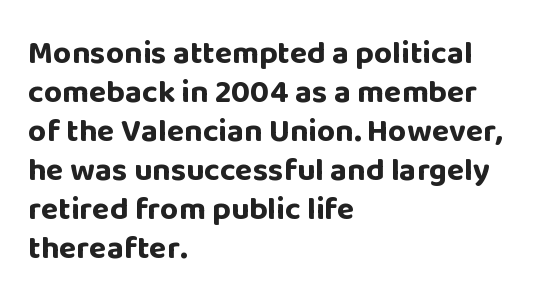
{"serif": "no", "italic": "no", "bold": "yes", "weight": "bold", "width": "normal", "stroke_contrast": "low", "x_height": "large", "monospaced": "no", "underline": "no", "align": "left", "line_spacing_ratio": 1.22, "letter_spacing": "normal", "letter_spacing_em": 0.0, "glyph_px": 32}
